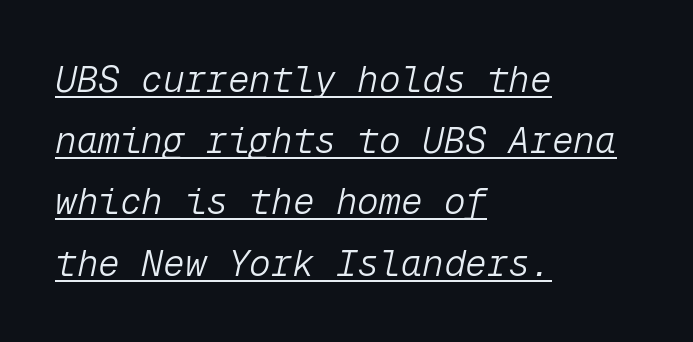
Layout note: lines flush left. You can see a thin bar hugging the bottom of the glyphs. You could call the tracking neutral — neither tight nor loose. Letters have the restrained weight of plain body copy at most. Style check: oblique. Reading down the column, the eye jumps a familiar distance to each next line.
